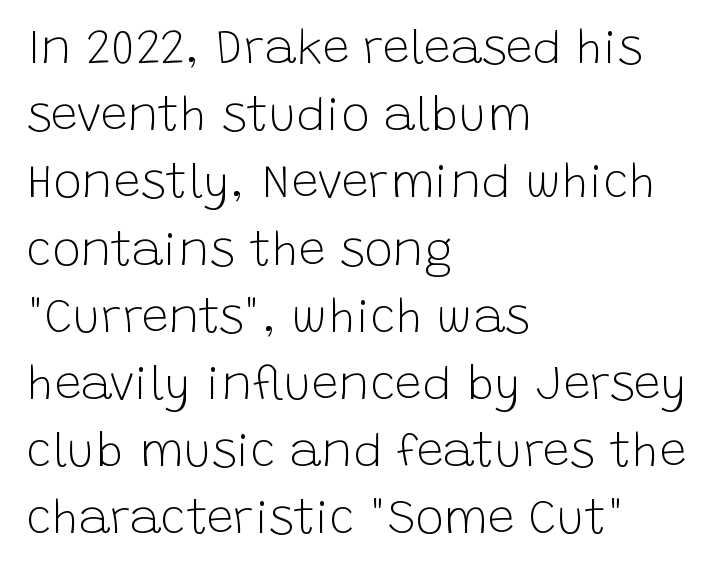
{"serif": "no", "italic": "no", "bold": "no", "weight": "light", "width": "normal", "stroke_contrast": "low", "x_height": "large", "monospaced": "no", "underline": "no", "align": "left", "line_spacing": "normal", "line_spacing_ratio": 1.4, "letter_spacing": "normal", "letter_spacing_em": 0.0, "glyph_px": 48}
